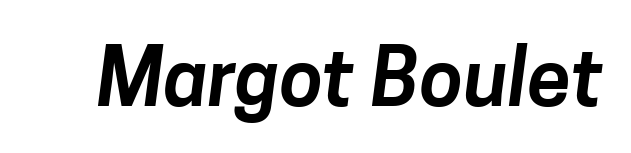
{"serif": "no", "width": "normal", "stroke_contrast": "low", "x_height": "medium", "monospaced": "no", "underline": "no", "letter_spacing": "normal", "letter_spacing_em": 0.0, "glyph_px": 79}
